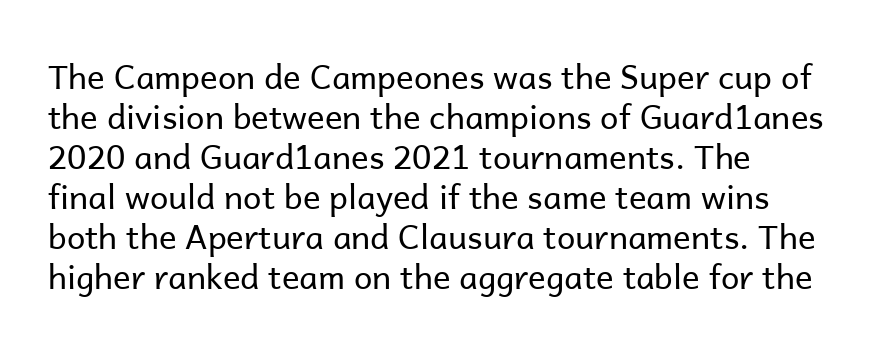
Are there feet on the stems? There aren't — it's a sans. Clear beneath every line of the passage. Caption: standard tracking, unaltered. Every character sits straight up, as roman type does. Stroke mass is kept to a normal reading level or below. Is this a fixed-width face? No — the glyphs have proportional, varying widths.
